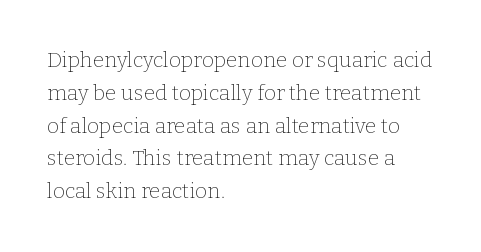
The image shows 21 px text type, upright; set left-aligned, normal line spacing (1.56x), normal letter spacing, not underlined.
